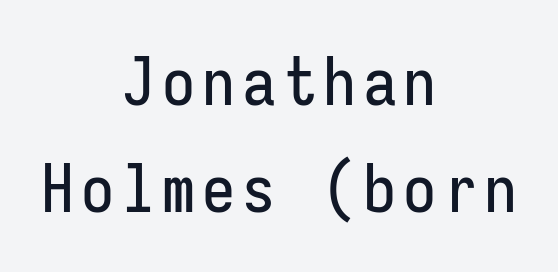
This rendering uses center alignment, leaving both contours irregular but symmetric. Monospaced: the letters line up in strict vertical columns. Nothing sits at the stroke ends, so this counts as sans-serif. Posture: straight, roman, zero tilt. The gap between lines stays unmarked. Compared with typical paragraphs, the rows here are spaced about the same.
